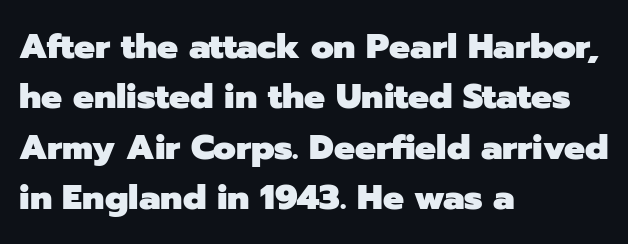
The image shows 35 px heavy sans-serif type, upright; set left-aligned, normal line spacing (1.44x), normal letter spacing, not underlined; low stroke contrast and a medium x-height.
